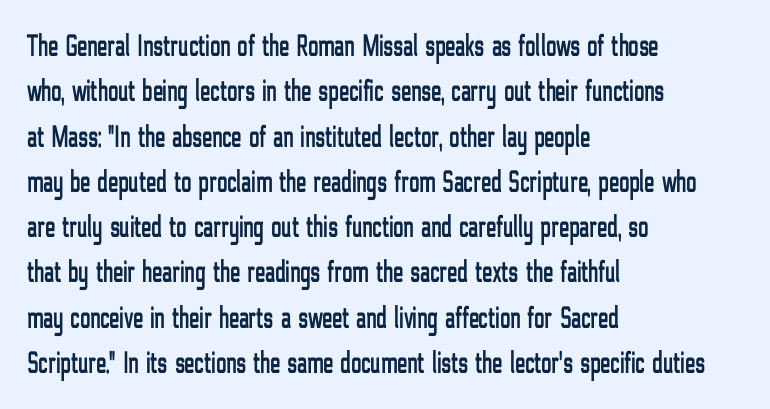
Bare-footed words on every line. Observe the ordinary spacing: letters are neighbours, not strangers. This sample is left-justified, so line endings fall wherever the words run out. Font category for this specimen: sans-serif.
